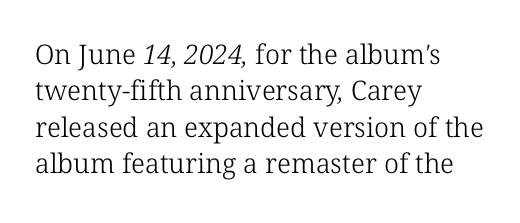
Q: Is the text bold? A: No.
Q: Is the text underlined? A: No.
Q: How is the paragraph aligned? A: Left-aligned.
Q: Is the spacing between letters normal or unusually wide? A: Normal.
Q: Is the spacing between lines tight, normal or loose? A: Normal.
